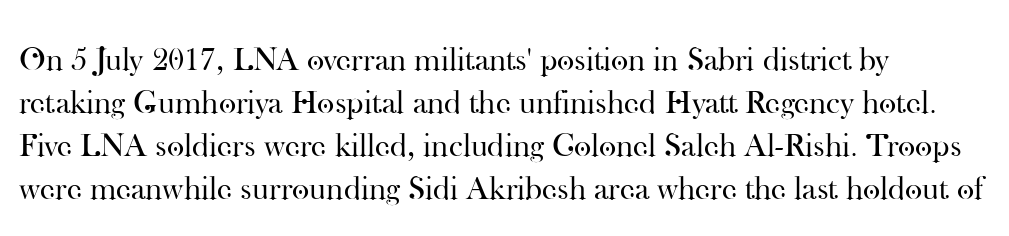
Q: Is the text bold? A: No.
Q: Is the text italic (slanted)? A: No, it is upright.
Q: Is the typeface a serif or a sans-serif typeface? A: Serif.
Q: Is the text underlined? A: No.
Q: How is the paragraph aligned? A: Left-aligned.
Q: Is the spacing between letters normal or unusually wide? A: Normal.
Q: Is the spacing between lines tight, normal or loose? A: Normal.
Q: Width (condensed, normal, or wide)? A: Normal.
Q: Stroke contrast? A: High.
Q: x-height? A: Small.
Q: Monospaced? A: No.
